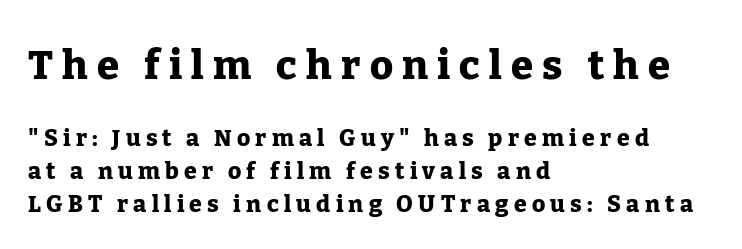
Horizontally, the lines are justified to the leading edge only. You could not count columns in this text — the font is proportionally spaced. Heavy, bold letterforms. The rendering shrinks the type as you move from the upper chunk to the lower. These lines were composed using upright roman letters.
